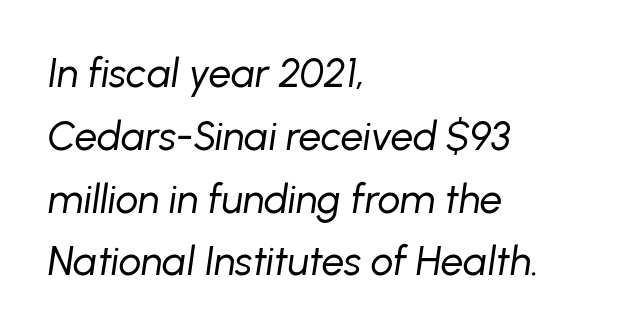
{"italic": "yes", "lean": "right", "slant_degrees": 8, "bold": "no", "weight": "regular", "width": "normal", "stroke_contrast": "low", "x_height": "medium", "monospaced": "no", "underline": "no", "align": "left", "line_spacing": "normal", "line_spacing_ratio": 1.57, "letter_spacing": "normal", "letter_spacing_em": 0.0, "glyph_px": 40}
